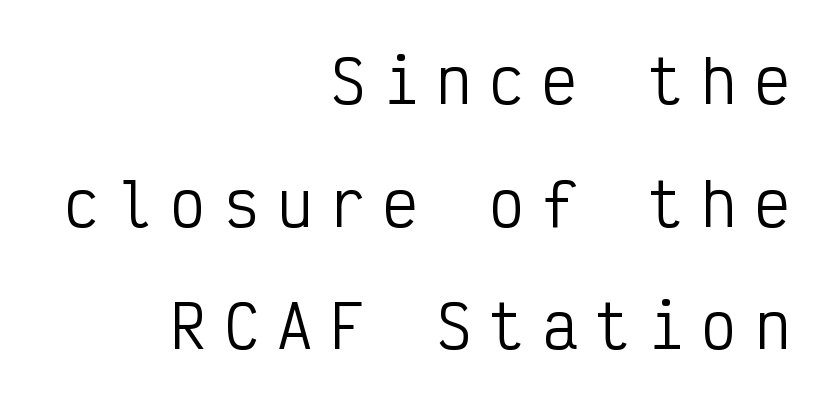
Q: Is the text bold? A: No.
Q: Is the text italic (slanted)? A: No, it is upright.
Q: Is the typeface a serif or a sans-serif typeface? A: Sans-serif.
Q: Is the text underlined? A: No.
Q: How is the paragraph aligned? A: Right-aligned.
Q: Is the spacing between letters normal or unusually wide? A: Unusually wide.
Q: Is the spacing between lines tight, normal or loose? A: Loose.
Q: Width (condensed, normal, or wide)? A: Condensed.
Q: Stroke contrast? A: Low.
Q: x-height? A: Medium.
Q: Monospaced? A: Yes.
